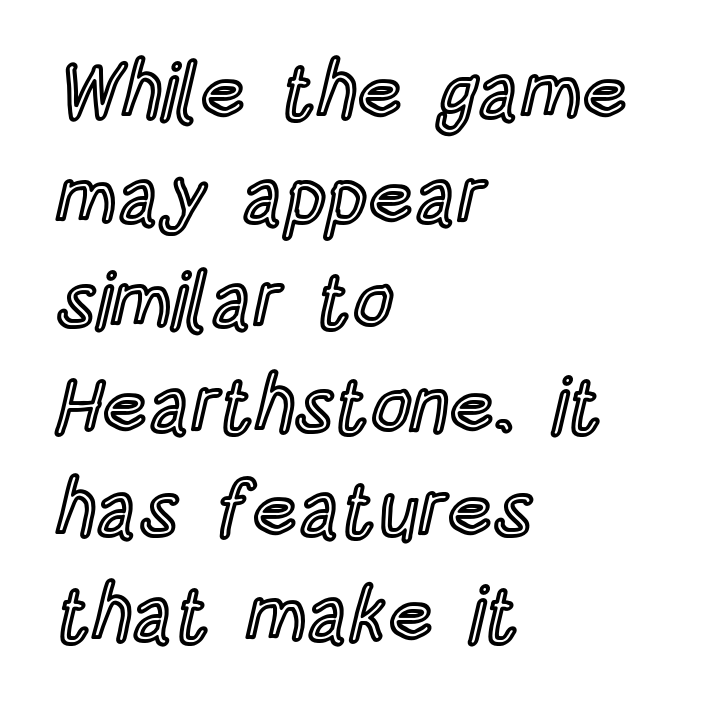
The image shows 78 px condensed type; set left-aligned, normal line spacing (1.34x), normal letter spacing, not underlined; a large x-height.
